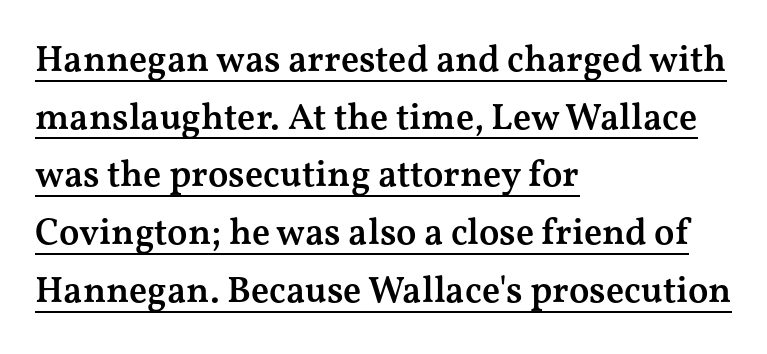
{"serif": "yes", "italic": "no", "bold": "semi", "weight": "semibold", "width": "wide", "stroke_contrast": "medium", "x_height": "medium", "monospaced": "no", "underline": "yes", "align": "left", "line_spacing": "normal", "line_spacing_ratio": 1.56, "letter_spacing": "normal", "letter_spacing_em": 0.0, "glyph_px": 37}
